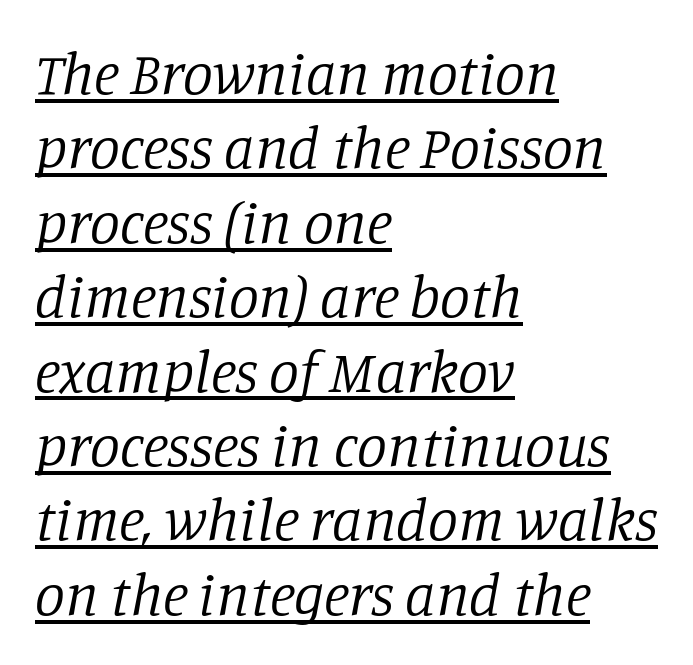
Q: Is the text bold? A: No.
Q: Is the text italic (slanted)? A: Yes, it leans right by about 11 degrees.
Q: Is the typeface a serif or a sans-serif typeface? A: Serif.
Q: Is the text underlined? A: Yes.
Q: How is the paragraph aligned? A: Left-aligned.
Q: Is the spacing between letters normal or unusually wide? A: Normal.
Q: Width (condensed, normal, or wide)? A: Normal.
Q: Stroke contrast? A: Low.
Q: x-height? A: Large.
Q: Monospaced? A: No.
